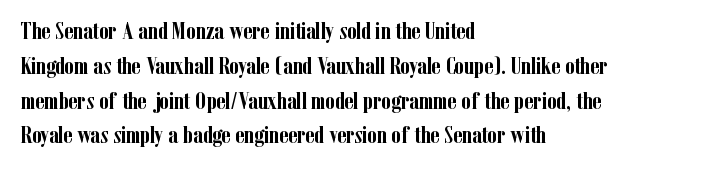
Nope, not italic — everything's standing straight. The passage shown has conventional tracking throughout. Bold? Absolutely — the strokes are thick and heavy. If you drew a ruler down the left edge, every line would touch it. The gap between lines stays unmarked. Horizontal bands of white between lines are of average thickness.
